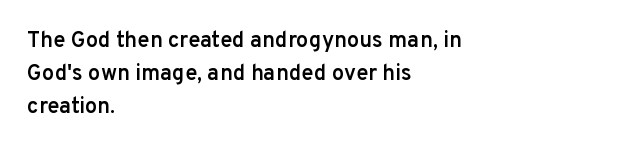
Ascenders rise straight up at ninety degrees. No word sits above an underline. Casual observation: everything's shoved over to the left. Between one letter and the next there's only the usual sliver of space.
